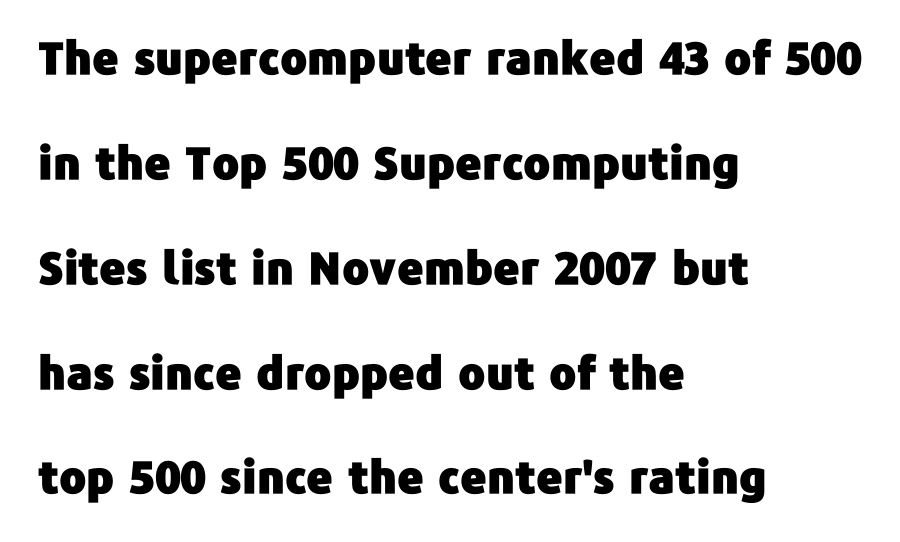
Nobody touched the tracking dial on this one. Think of a printed novel: that variable character pitch is what you see here. Serif or sans? Sans — the stroke terminals are bare. Each row of text sits above clean, open space. These lines stand farther apart than default settings would place them.
